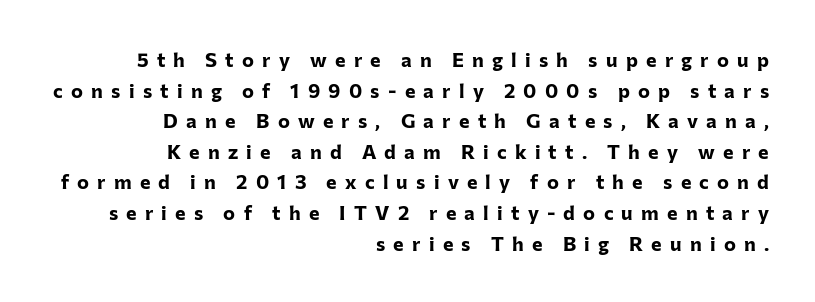
The image shows 20 px bold type, upright; set right-aligned, normal line spacing (1.53x), unusually wide letter spacing (+0.41 em), not underlined.
